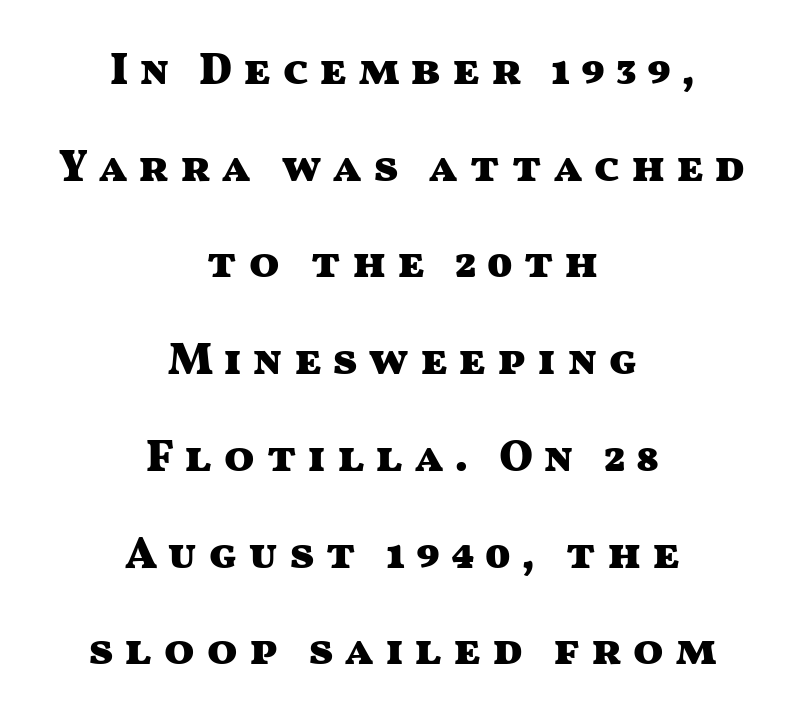
Q: Is the text bold? A: Yes.
Q: Is the text italic (slanted)? A: No, it is upright.
Q: Is the typeface a serif or a sans-serif typeface? A: Sans-serif.
Q: Is the text underlined? A: No.
Q: How is the paragraph aligned? A: Centered.
Q: Is the spacing between letters normal or unusually wide? A: Unusually wide.
Q: Is the spacing between lines tight, normal or loose? A: Loose.
Q: Width (condensed, normal, or wide)? A: Wide.
Q: Stroke contrast? A: Medium.
Q: x-height? A: Medium.
Q: Monospaced? A: No.
